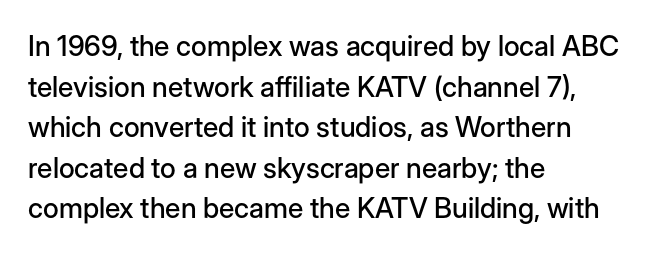
The rendering uses natural spacing where letterforms have individual widths. These lines were composed using upright roman letters. Observe the ordinary spacing: letters are neighbours, not strangers. The block of text has a typical density, with ordinary space between rows. Unlike a traditional serif, this face leaves its strokes unadorned. Honestly, there is no underline to notice here at all.
